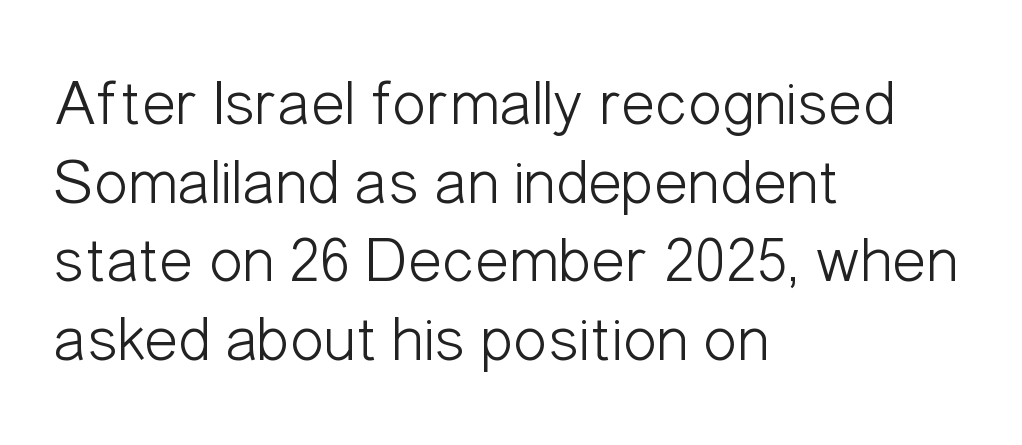
The image shows 64 px light, condensed sans-serif type, upright; set left-aligned, line spacing 1.23x, normal letter spacing, not underlined; low stroke contrast and a medium x-height.
